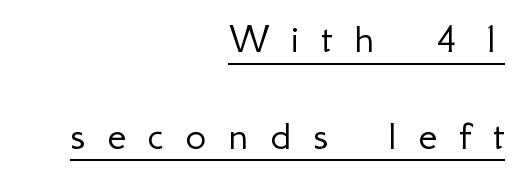
The letters are spread apart with noticeably loose tracking. If you measured baseline to baseline, you'd find a long distance. Do the characters align in a grid? No, the font is proportional. Italic? Not at all — the glyphs are vertical.
